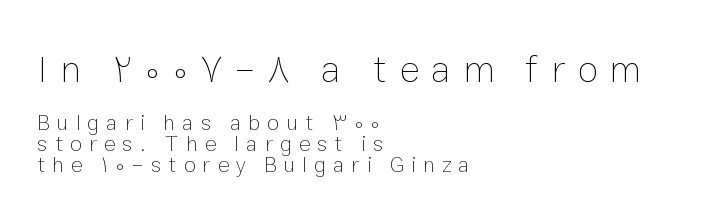
The image shows 38 px thin type, upright; set left-aligned, tight line spacing (0.96x), unusually wide letter spacing (+0.32 em), not underlined; the first (top) block is 1.73x larger; low stroke contrast and a medium x-height.
